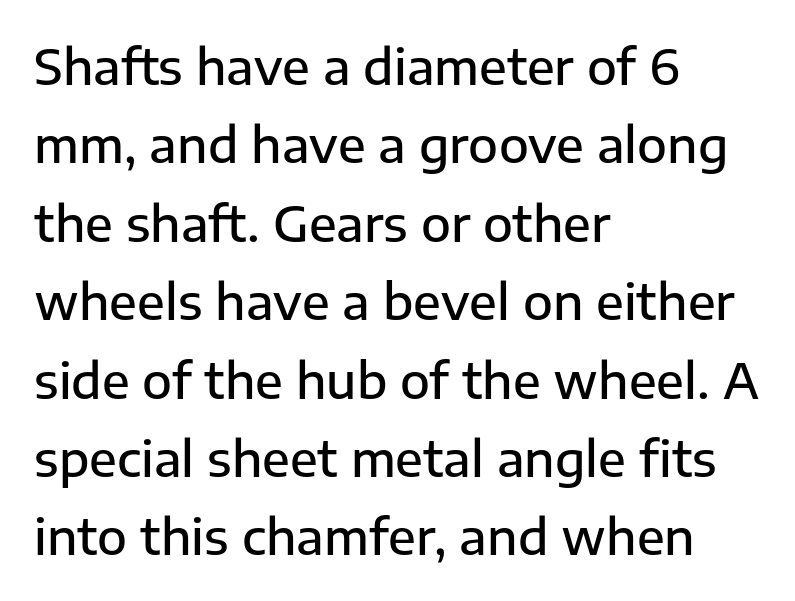
{"serif": "no", "italic": "no", "bold": "semi", "weight": "semibold", "width": "normal", "stroke_contrast": "low", "x_height": "medium", "monospaced": "no", "underline": "no", "align": "left", "line_spacing": "normal", "line_spacing_ratio": 1.6, "letter_spacing": "normal", "letter_spacing_em": 0.0, "glyph_px": 49}
